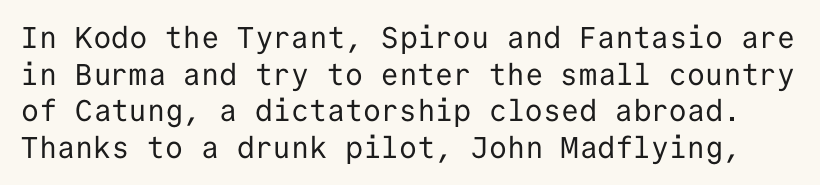
The font family rendered here belongs to the sans-serif group. Spacing verdict: monospaced, one width for all characters. Ascenders rise straight up at ninety degrees. Anything drawn beneath the words? Only blank space.
